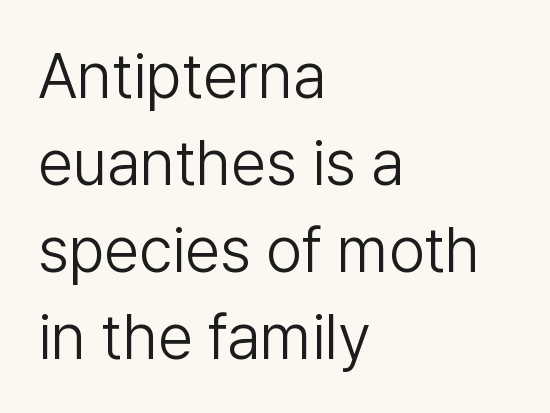
{"serif": "no", "italic": "no", "bold": "no", "weight": "light", "width": "normal", "stroke_contrast": "low", "x_height": "medium", "monospaced": "no", "underline": "no", "align": "left", "line_spacing": "normal", "line_spacing_ratio": 1.38, "letter_spacing": "normal", "letter_spacing_em": 0.0, "glyph_px": 63}
